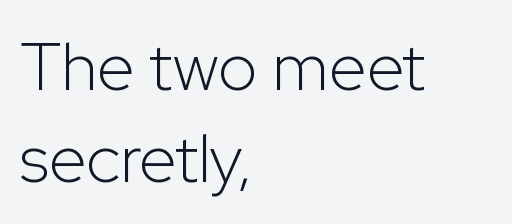
{"serif": "no", "italic": "no", "bold": "no", "weight": "light", "width": "normal", "stroke_contrast": "low", "x_height": "medium", "monospaced": "no", "underline": "no", "align": "left", "line_spacing": "normal", "line_spacing_ratio": 1.36, "letter_spacing": "normal", "letter_spacing_em": 0.0, "glyph_px": 68}
